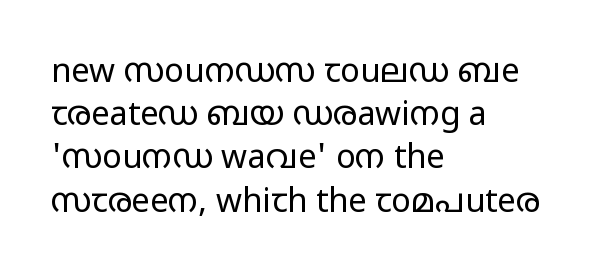
The letters sit at their default tracking, neither squeezed nor spread. This rendering features lettering with no underline. The font is comparable to plain body text, perhaps lighter. Ordinary non-slanted type is in use. Does the copy run flush right? No — it runs flush left.
